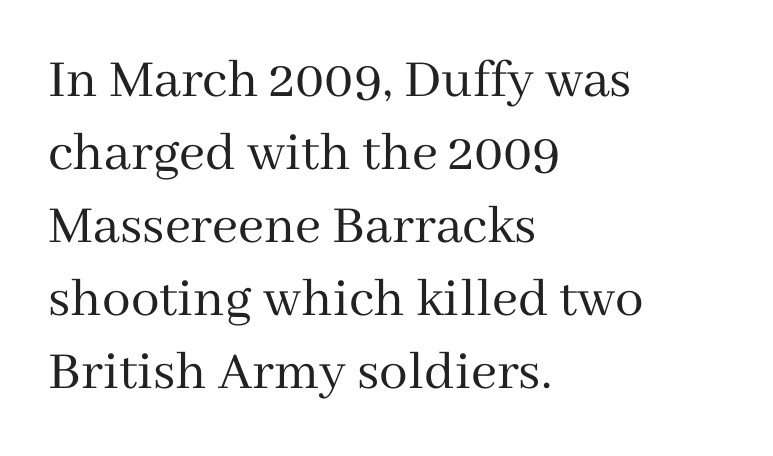
Q: Is the text bold? A: No.
Q: Is the text italic (slanted)? A: No, it is upright.
Q: Is the typeface a serif or a sans-serif typeface? A: Serif.
Q: Is the text underlined? A: No.
Q: How is the paragraph aligned? A: Left-aligned.
Q: Is the spacing between letters normal or unusually wide? A: Normal.
Q: Is the spacing between lines tight, normal or loose? A: Normal.
Q: Width (condensed, normal, or wide)? A: Normal.
Q: Stroke contrast? A: Medium.
Q: x-height? A: Medium.
Q: Monospaced? A: No.
